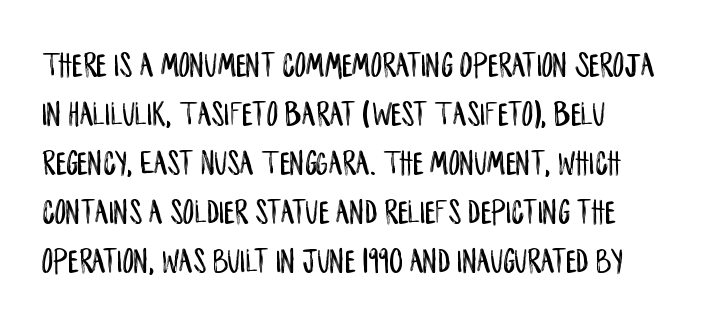
{"serif": "no", "italic": "no", "width": "condensed", "stroke_contrast": "low", "x_height": "large", "monospaced": "no", "underline": "no", "line_spacing": "normal", "line_spacing_ratio": 1.36, "letter_spacing": "normal", "letter_spacing_em": 0.0, "glyph_px": 36}
